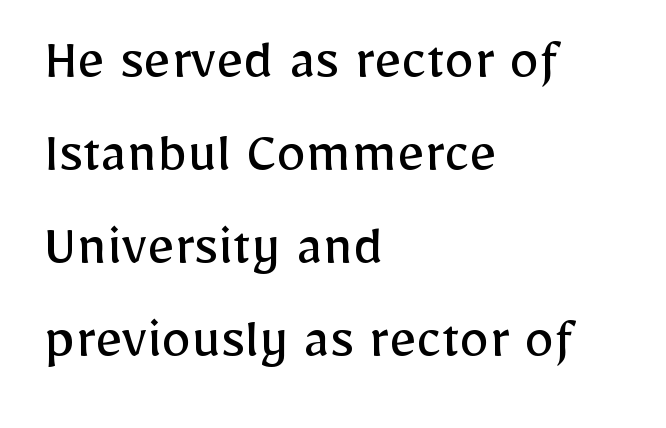
Lines of text with bare space underneath. Compared with typical paragraphs, the rows here are spaced about the same. Here the designer chose a conventional face with non-uniform glyph widths. If you drew a ruler down the left edge, every line would touch it. Vertical stems look standard width or narrower in stroke. The horizontal fit of the characters is conventional and even.
